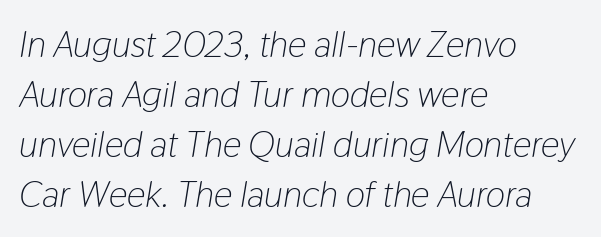
Q: Is the text bold? A: No.
Q: Is the text italic (slanted)? A: Yes, it leans right by about 9 degrees.
Q: Is the text underlined? A: No.
Q: How is the paragraph aligned? A: Left-aligned.
Q: Is the spacing between letters normal or unusually wide? A: Normal.
Q: Is the spacing between lines tight, normal or loose? A: Normal.
Q: Width (condensed, normal, or wide)? A: Condensed.
Q: Stroke contrast? A: Low.
Q: x-height? A: Medium.
Q: Monospaced? A: No.
